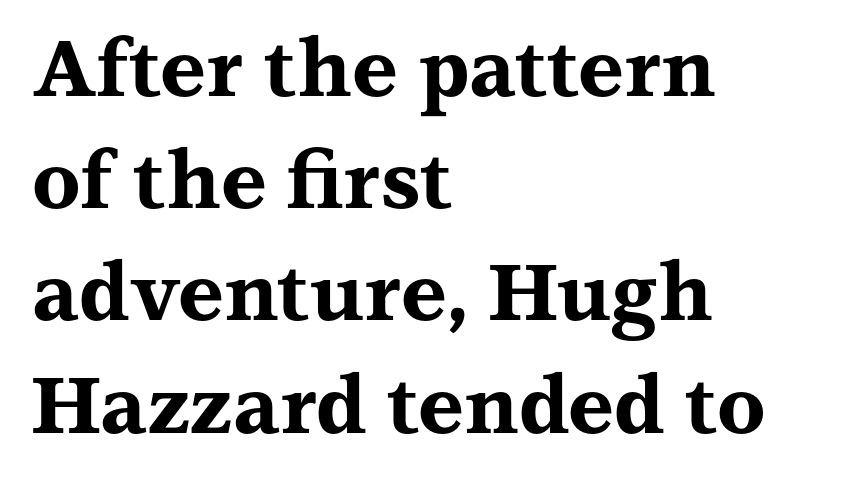
Q: Is the text bold? A: Yes.
Q: Is the text italic (slanted)? A: No, it is upright.
Q: Is the typeface a serif or a sans-serif typeface? A: Serif.
Q: Is the text underlined? A: No.
Q: How is the paragraph aligned? A: Left-aligned.
Q: Is the spacing between letters normal or unusually wide? A: Normal.
Q: Is the spacing between lines tight, normal or loose? A: Normal.
Q: Width (condensed, normal, or wide)? A: Wide.
Q: Stroke contrast? A: Medium.
Q: x-height? A: Medium.
Q: Monospaced? A: No.
